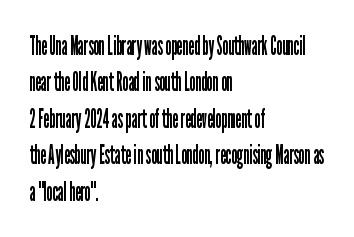
{"italic": "no", "bold": "no", "underline": "no", "align": "left", "line_spacing": "normal", "line_spacing_ratio": 1.4, "letter_spacing": "normal", "letter_spacing_em": 0.0, "glyph_px": 26}
